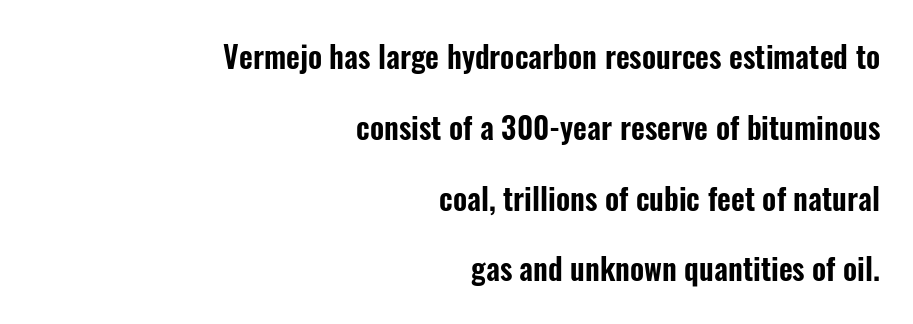
Q: Is the text italic (slanted)? A: No, it is upright.
Q: Is the typeface a serif or a sans-serif typeface? A: Sans-serif.
Q: Is the text underlined? A: No.
Q: How is the paragraph aligned? A: Right-aligned.
Q: Is the spacing between letters normal or unusually wide? A: Normal.
Q: Is the spacing between lines tight, normal or loose? A: Loose.
Q: Width (condensed, normal, or wide)? A: Condensed.
Q: Stroke contrast? A: Low.
Q: x-height? A: Medium.
Q: Monospaced? A: No.
